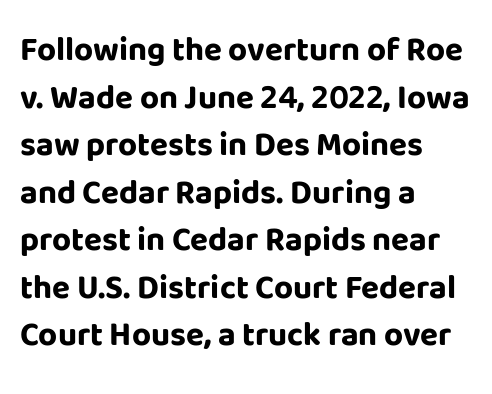
Q: Is the text bold? A: Yes.
Q: Is the text italic (slanted)? A: No, it is upright.
Q: Is the typeface a serif or a sans-serif typeface? A: Sans-serif.
Q: Is the text underlined? A: No.
Q: How is the paragraph aligned? A: Left-aligned.
Q: Is the spacing between letters normal or unusually wide? A: Normal.
Q: Is the spacing between lines tight, normal or loose? A: Normal.
Q: Width (condensed, normal, or wide)? A: Normal.
Q: Stroke contrast? A: Low.
Q: x-height? A: Large.
Q: Monospaced? A: No.
